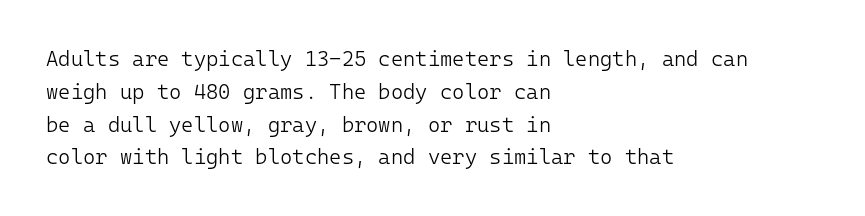
{"italic": "no", "bold": "no", "underline": "no", "align": "left", "line_spacing": "normal", "line_spacing_ratio": 1.56, "letter_spacing": "normal", "letter_spacing_em": 0.0, "glyph_px": 21}
